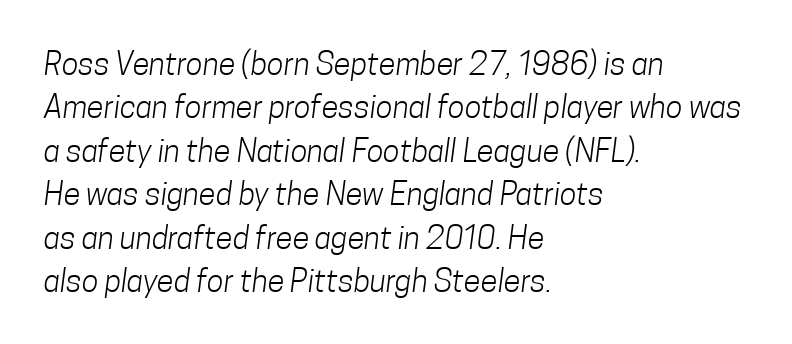
The image shows 31 px light, condensed sans-serif type; set left-aligned, normal line spacing (1.4x), normal letter spacing, not underlined; low stroke contrast and a medium x-height.
